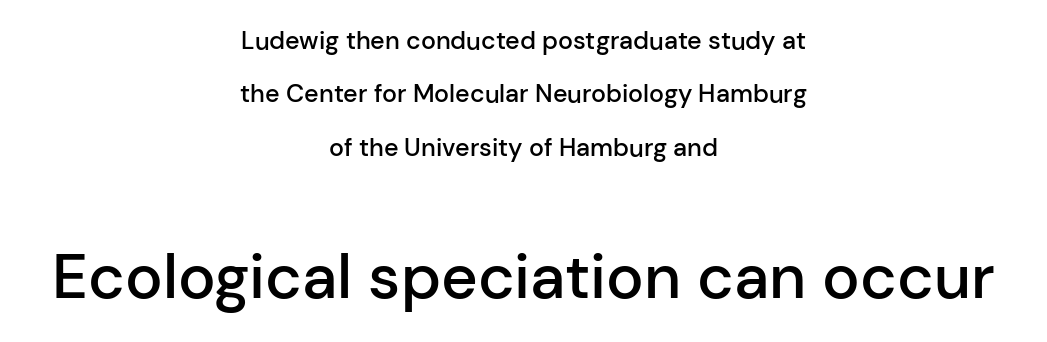
The emphasis by scale lands on block number two, below. The characters display no serif detailing; their extremities are plain. Moderately thickened strokes mark this as semibold type. What stands out about the letter spacing? Nothing — it is the standard amount.
